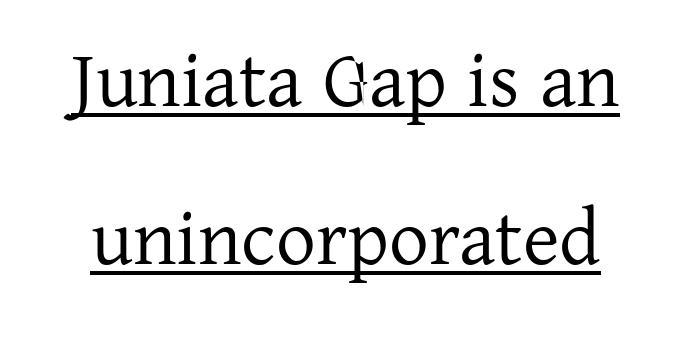
Q: Is the text italic (slanted)? A: No, it is upright.
Q: Is the typeface a serif or a sans-serif typeface? A: Serif.
Q: Is the text underlined? A: Yes.
Q: How is the paragraph aligned? A: Centered.
Q: Is the spacing between letters normal or unusually wide? A: Normal.
Q: Is the spacing between lines tight, normal or loose? A: Loose.
Q: Width (condensed, normal, or wide)? A: Normal.
Q: Stroke contrast? A: Low.
Q: x-height? A: Medium.
Q: Monospaced? A: No.
